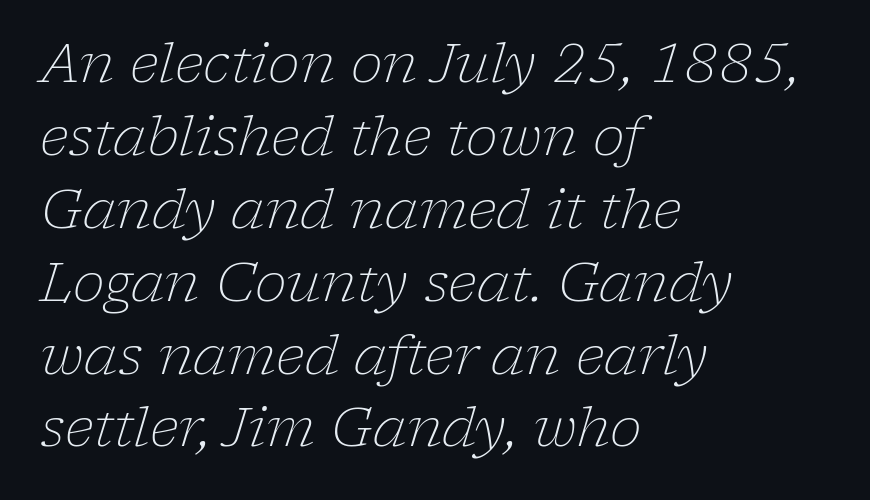
The words here are not underlined. A normal amount of white space separates one row of letters from the next. Is the type heavy? It reads as light-to-regular instead. Between one letter and the next there's only the usual sliver of space. The designer went with a serif here, giving each stem small feet.
